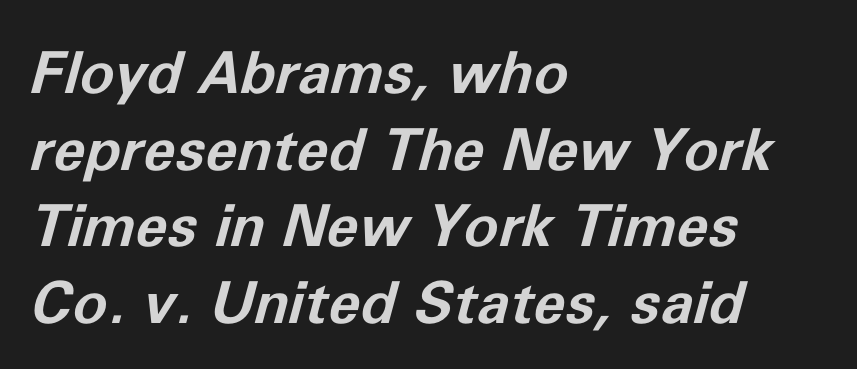
Q: Is the text bold? A: Yes.
Q: Is the text italic (slanted)? A: Yes, it leans right by about 11 degrees.
Q: Is the text underlined? A: No.
Q: How is the paragraph aligned? A: Left-aligned.
Q: Is the spacing between letters normal or unusually wide? A: Normal.
Q: Is the spacing between lines tight, normal or loose? A: Normal.
Q: Width (condensed, normal, or wide)? A: Normal.
Q: Stroke contrast? A: Low.
Q: x-height? A: Medium.
Q: Monospaced? A: No.
